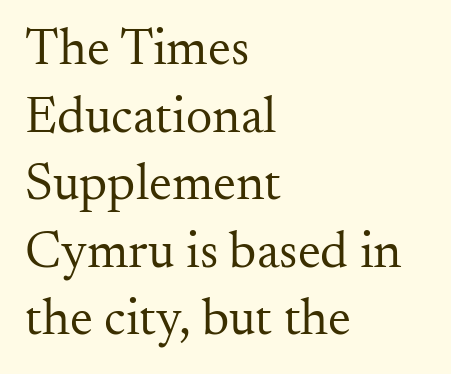
Q: Is the text bold? A: No.
Q: Is the text italic (slanted)? A: No, it is upright.
Q: Is the typeface a serif or a sans-serif typeface? A: Serif.
Q: Is the text underlined? A: No.
Q: How is the paragraph aligned? A: Left-aligned.
Q: Is the spacing between letters normal or unusually wide? A: Normal.
Q: Is the spacing between lines tight, normal or loose? A: Normal.
Q: Width (condensed, normal, or wide)? A: Normal.
Q: Stroke contrast? A: Medium.
Q: x-height? A: Small.
Q: Monospaced? A: No.
